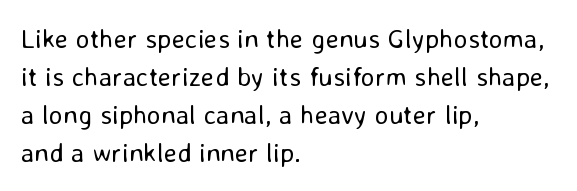
Q: Is the text bold? A: No.
Q: Is the text italic (slanted)? A: No, it is upright.
Q: Is the text underlined? A: No.
Q: How is the paragraph aligned? A: Left-aligned.
Q: Is the spacing between letters normal or unusually wide? A: Normal.
Q: Is the spacing between lines tight, normal or loose? A: Normal.
